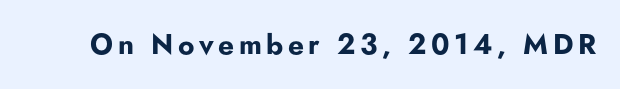
Q: Is the text bold? A: Yes.
Q: Is the text italic (slanted)? A: No, it is upright.
Q: Is the typeface a serif or a sans-serif typeface? A: Sans-serif.
Q: Is the text underlined? A: No.
Q: Width (condensed, normal, or wide)? A: Normal.
Q: Stroke contrast? A: Low.
Q: x-height? A: Small.
Q: Monospaced? A: No.
